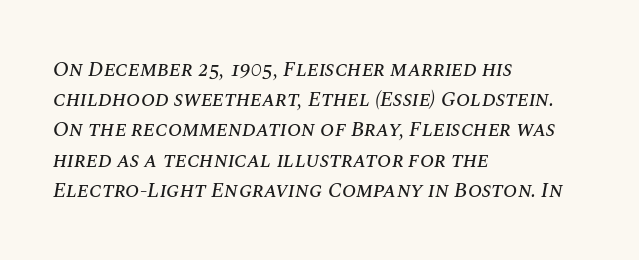
Q: Is the text italic (slanted)? A: Yes, it leans right by about 10 degrees.
Q: Is the text underlined? A: No.
Q: How is the paragraph aligned? A: Left-aligned.
Q: Is the spacing between letters normal or unusually wide? A: Normal.
Q: Is the spacing between lines tight, normal or loose? A: Normal.
